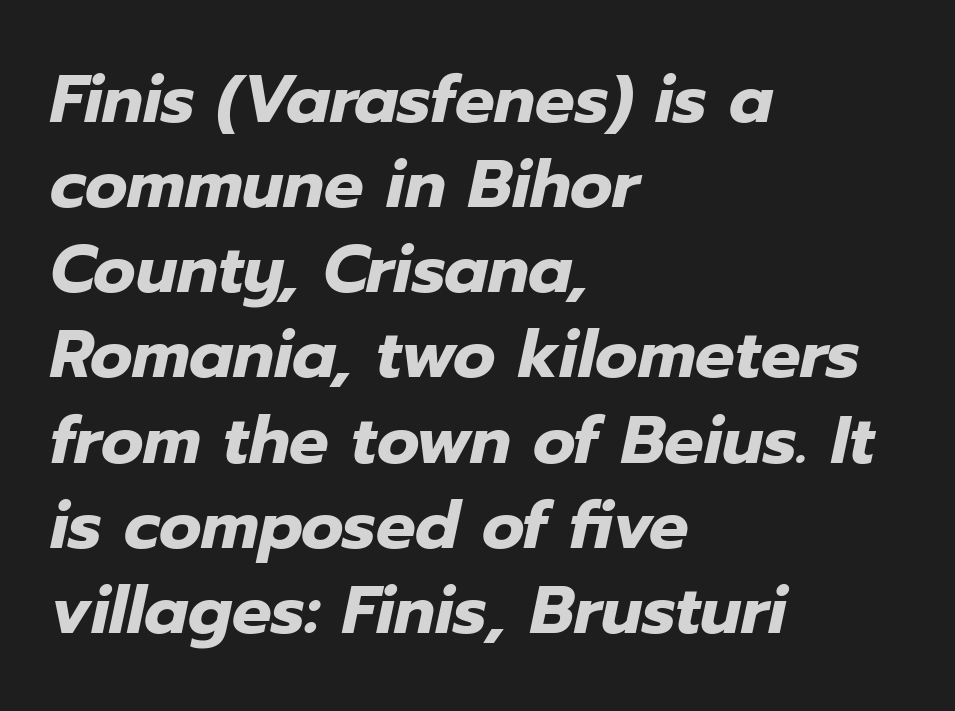
The image shows 66 px heavy type, italic (leaning right); set left-aligned, normal line spacing (1.29x), normal letter spacing, not underlined; low stroke contrast and a medium x-height.
